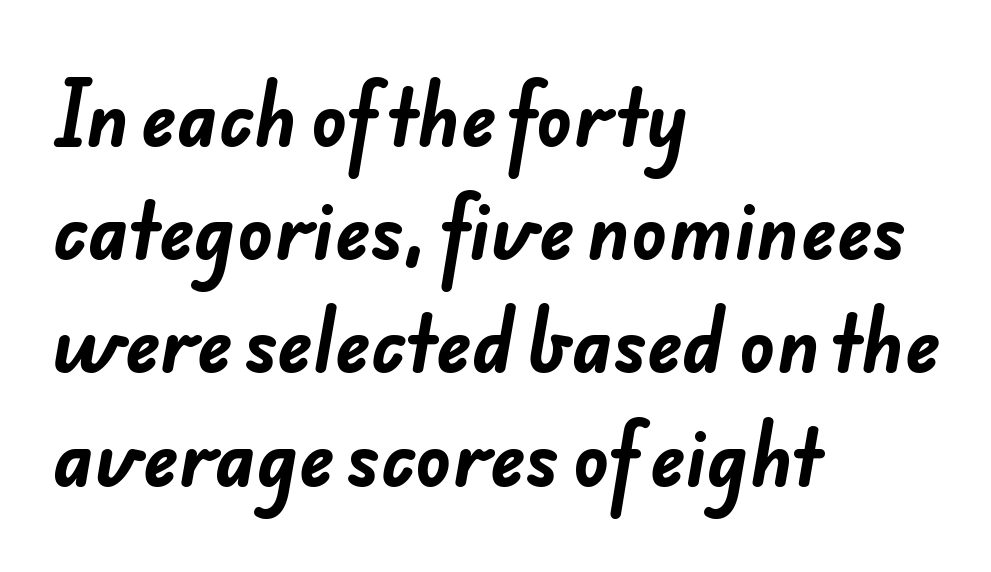
Between one letter and the next there's only the usual sliver of space. This sample is left-justified, so line endings fall wherever the words run out. Clear beneath every line of the passage. The letters carry no serifs — their stems end cleanly without finishing strokes.
